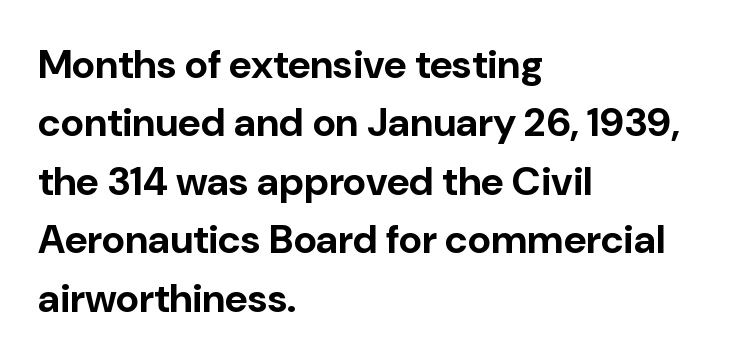
{"serif": "no", "italic": "no", "bold": "yes", "weight": "bold", "width": "normal", "stroke_contrast": "low", "x_height": "medium", "monospaced": "no", "underline": "no", "align": "left", "line_spacing": "normal", "line_spacing_ratio": 1.46, "letter_spacing": "normal", "letter_spacing_em": 0.0, "glyph_px": 40}
